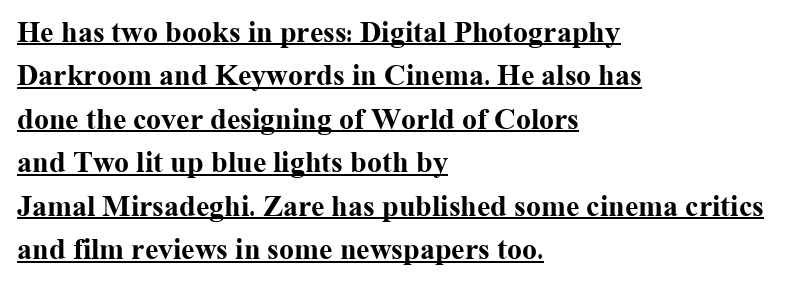
Q: Is the text bold? A: Yes.
Q: Is the text italic (slanted)? A: No, it is upright.
Q: Is the typeface a serif or a sans-serif typeface? A: Serif.
Q: Is the text underlined? A: Yes.
Q: How is the paragraph aligned? A: Left-aligned.
Q: Is the spacing between letters normal or unusually wide? A: Normal.
Q: Is the spacing between lines tight, normal or loose? A: Normal.
Q: Width (condensed, normal, or wide)? A: Normal.
Q: Stroke contrast? A: Medium.
Q: x-height? A: Medium.
Q: Monospaced? A: No.
